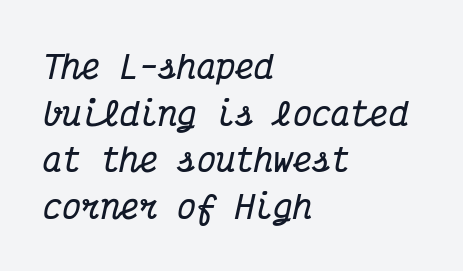
{"serif": "yes", "italic": "yes", "lean": "right", "slant_degrees": 12, "bold": "yes", "weight": "bold", "width": "condensed", "stroke_contrast": "medium", "x_height": "medium", "monospaced": "yes", "underline": "no", "align": "left", "line_spacing": "normal", "line_spacing_ratio": 1.46, "letter_spacing": "normal", "letter_spacing_em": 0.0, "glyph_px": 32}
